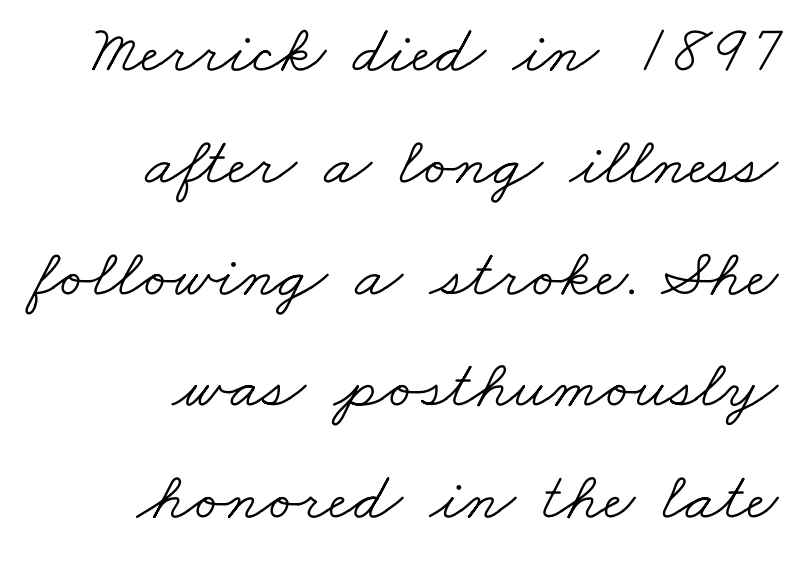
{"serif": "yes", "bold": "no", "weight": "light", "width": "wide", "stroke_contrast": "low", "x_height": "small", "monospaced": "no", "underline": "no", "align": "right", "line_spacing": "normal", "line_spacing_ratio": 1.62, "letter_spacing": "normal", "letter_spacing_em": 0.0, "glyph_px": 69}
